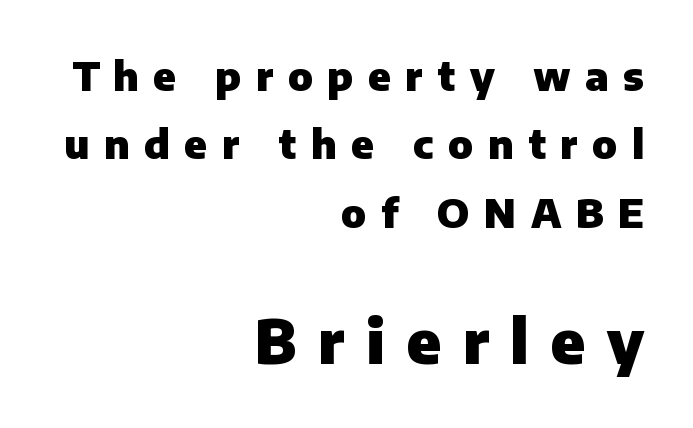
The image shows 60 px heavy sans-serif type, upright; set right-aligned, line spacing 1.71x, unusually wide letter spacing (+0.36 em), not underlined; the second (bottom) block is 1.5x larger; low stroke contrast and a medium x-height.
